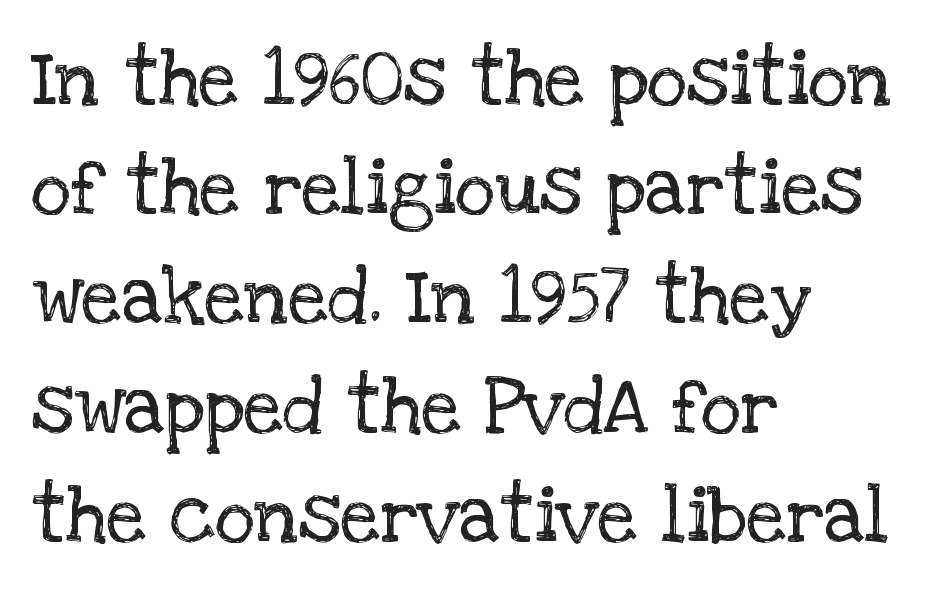
Q: Is the text bold? A: No.
Q: Is the text italic (slanted)? A: No, it is upright.
Q: Is the typeface a serif or a sans-serif typeface? A: Serif.
Q: Is the text underlined? A: No.
Q: How is the paragraph aligned? A: Left-aligned.
Q: Is the spacing between letters normal or unusually wide? A: Normal.
Q: Is the spacing between lines tight, normal or loose? A: Normal.
Q: Width (condensed, normal, or wide)? A: Normal.
Q: Stroke contrast? A: Low.
Q: x-height? A: Large.
Q: Monospaced? A: No.
